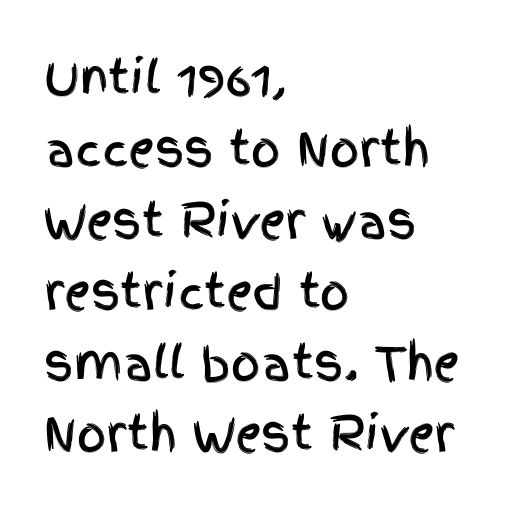
Do the characters align in a grid? No, the font is proportional. Posture: straight, roman, zero tilt. Words float on clear page, feet unadorned. The line-height multiplier appears to be the usual default. This is sans-serif lettering, the kind often seen on screens and signage. The rendering keeps characters at their native spacing.
